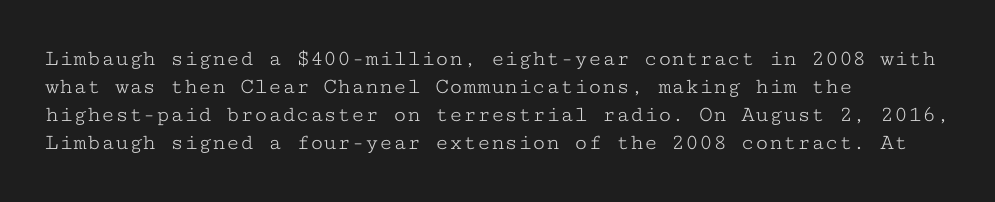
Every stem runs plumb, perpendicular to the baseline. Layout note: lines flush left. Decoration check: the copy has no underline. Short note: letters normally spaced.
